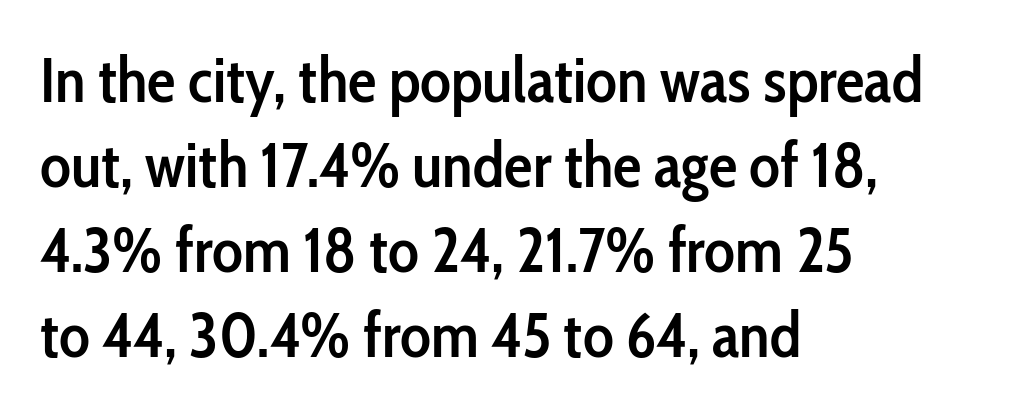
{"serif": "no", "italic": "no", "bold": "semi", "weight": "semibold", "width": "condensed", "stroke_contrast": "low", "x_height": "medium", "monospaced": "no", "underline": "no", "align": "left", "line_spacing": "normal", "line_spacing_ratio": 1.33, "letter_spacing": "normal", "letter_spacing_em": 0.0, "glyph_px": 64}
